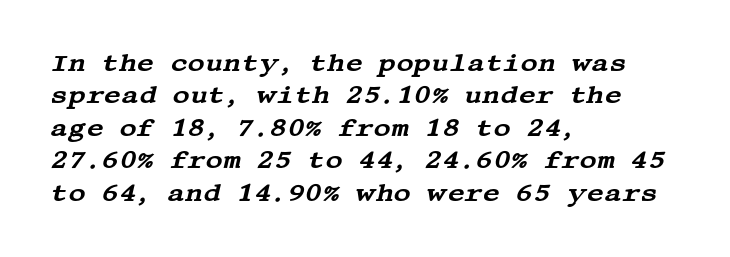
Spacing between characters is what you'd get straight out of the box. Horizontal bands of white between lines are of average thickness. Unmarked baselines from the first word to the last. Horizontally, the lines are justified to the leading edge only. When letters slant like this, we call the style italic.
